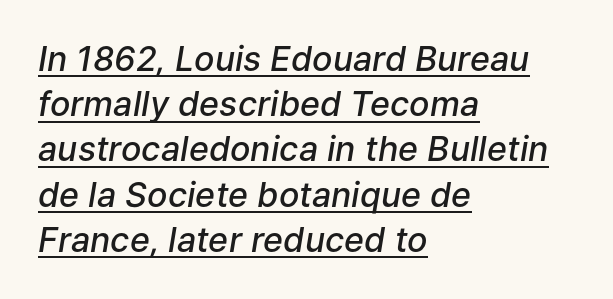
Q: Is the text bold? A: Semi-bold.
Q: Is the text italic (slanted)? A: Yes, it leans right by about 9 degrees.
Q: Is the text underlined? A: Yes.
Q: How is the paragraph aligned? A: Left-aligned.
Q: Is the spacing between letters normal or unusually wide? A: Normal.
Q: Is the spacing between lines tight, normal or loose? A: Normal.
Q: Width (condensed, normal, or wide)? A: Normal.
Q: Stroke contrast? A: Low.
Q: x-height? A: Medium.
Q: Monospaced? A: No.
